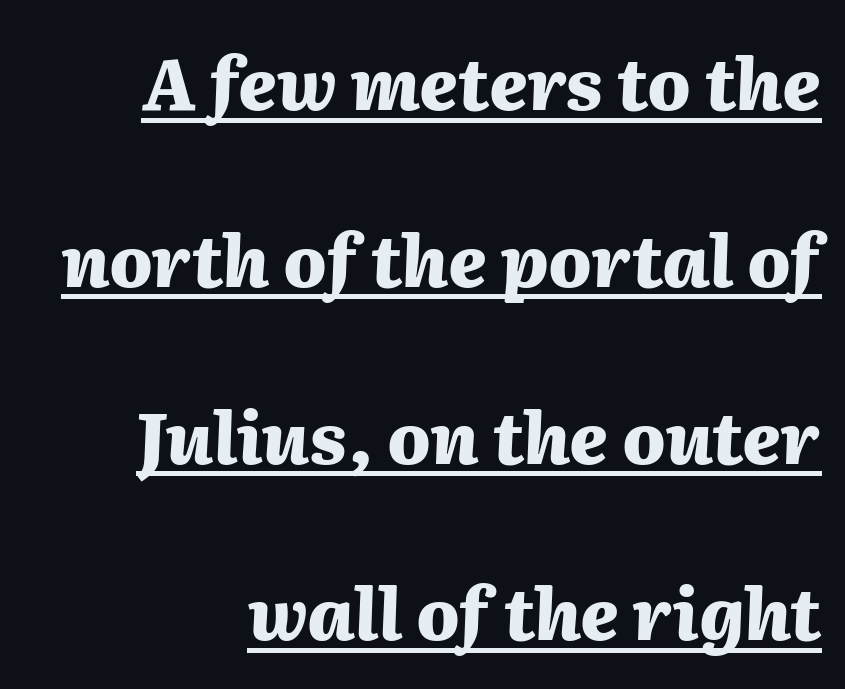
This sample uses plain, unmodified letter spacing. If you drew a line through each stem, it would be angled. The line-height multiplier appears high, well above default. If you drew a ruler down the right edge, every line would touch it. This sample has the flowing, uneven cadence of proportional lettering.
